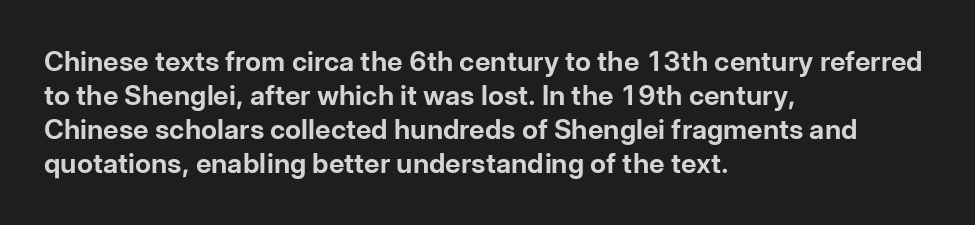
Q: Is the text bold? A: Yes.
Q: Is the text italic (slanted)? A: No, it is upright.
Q: Is the text underlined? A: No.
Q: How is the paragraph aligned? A: Left-aligned.
Q: Is the spacing between letters normal or unusually wide? A: Normal.
Q: Is the spacing between lines tight, normal or loose? A: Normal.
